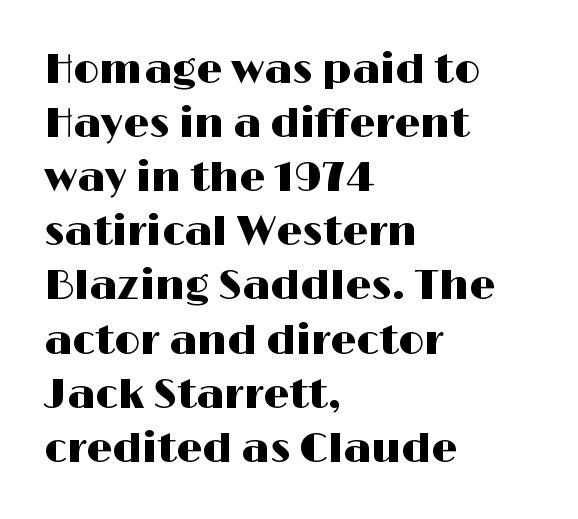
Look at the bottom of the vertical strokes: they stop flat, with no serifs. What's the leading like? Ordinary, nothing unusual. Note the varied advance widths — an 'i' is clearly narrower than an 'm'. Anything drawn beneath the words? Only blank space. Ordinary non-slanted type is in use.
